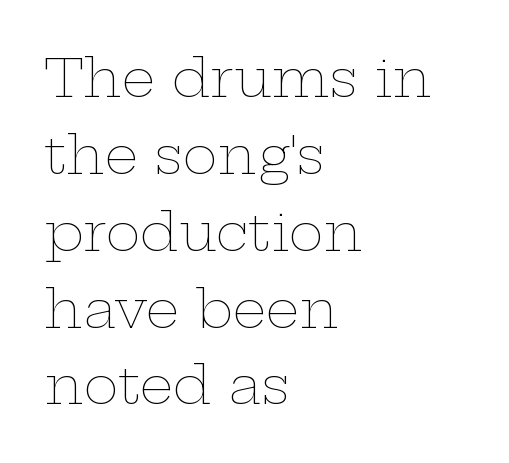
Q: Is the text bold? A: No.
Q: Is the text italic (slanted)? A: No, it is upright.
Q: Is the text underlined? A: No.
Q: How is the paragraph aligned? A: Left-aligned.
Q: Is the spacing between letters normal or unusually wide? A: Normal.
Q: Is the spacing between lines tight, normal or loose? A: Normal.
Q: Width (condensed, normal, or wide)? A: Wide.
Q: Stroke contrast? A: Low.
Q: x-height? A: Medium.
Q: Monospaced? A: No.
